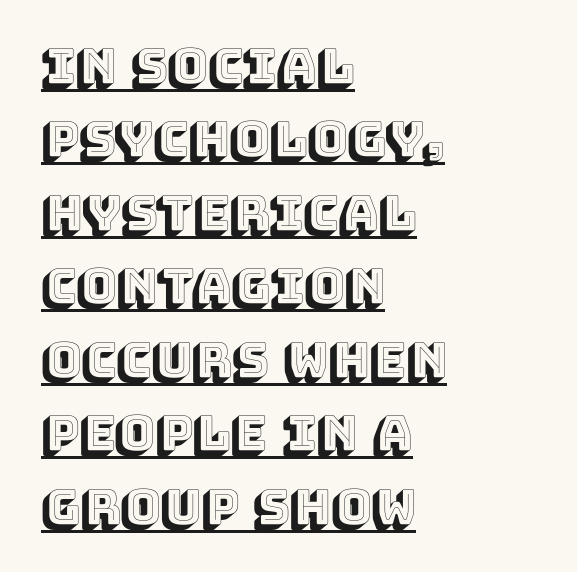
Words appear dense and cohesive because spacing is normal. Character widths vary here, with narrow letters taking less room than wide ones. This rendering uses left alignment, leaving the right contour irregular. The block of text has a typical density, with ordinary space between rows. In designer terms, the underline attribute is active on this setting.
